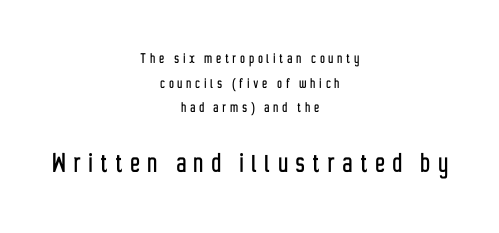
The image shows 31 px condensed sans-serif type, upright; set centered, normal line spacing (1.54x), unusually wide letter spacing (+0.26 em), not underlined; the second (bottom) block is 1.94x larger; low stroke contrast and a medium x-height.
